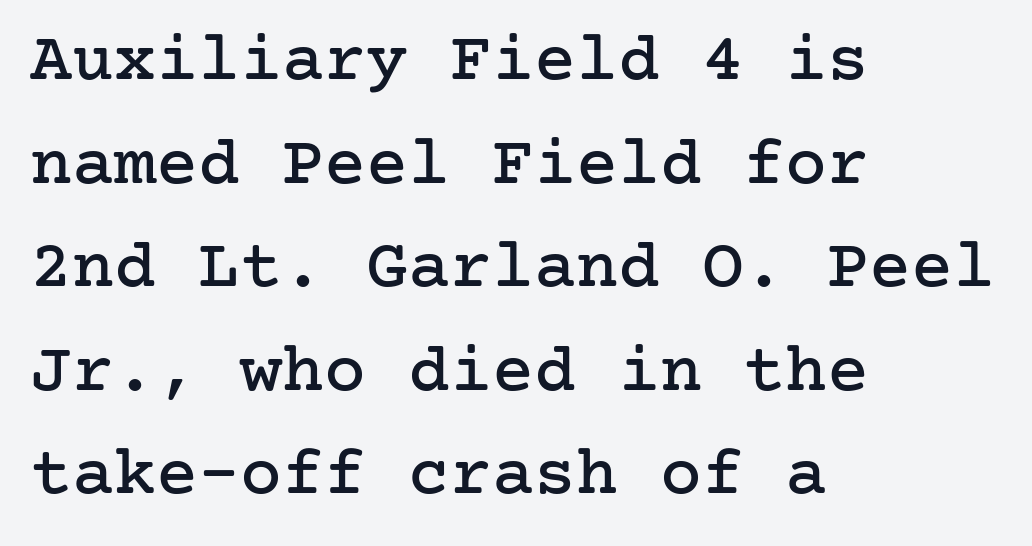
Descender tails drop into unmarked territory. Notice how the passage keeps a crisp vertical edge on the left only. Italic: no, the glyphs are upright roman. The line-height multiplier appears to be the usual default. No extra tracking has been applied to these lines. Does the type have serifs? Yes, each stem ends in a small foot.
